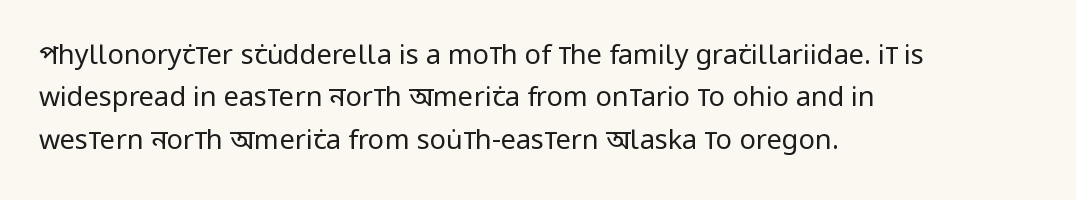
Characters follow at the spacing the type designer built in. Where is the straight margin? On the left. Weight: regular or lighter. Check the space under the baseline: it is left empty. Each new line begins a customary step beneath the previous one.
